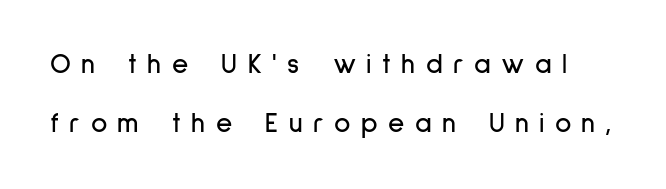
{"serif": "no", "italic": "no", "width": "condensed", "stroke_contrast": "low", "x_height": "medium", "monospaced": "no", "underline": "no", "line_spacing": "loose", "line_spacing_ratio": 2.11, "letter_spacing": "wide", "letter_spacing_em": 0.37, "glyph_px": 28}
